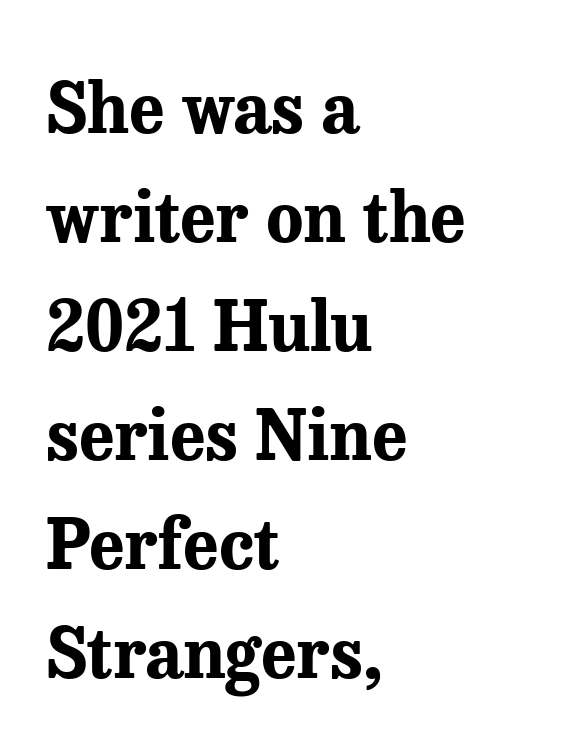
Caption: bold face, heavy strokes. Do the characters align in a grid? No, the font is proportional. A typesetter would call this leading conventional body-copy spacing. Each line starts at the same left margin while the right side varies.
